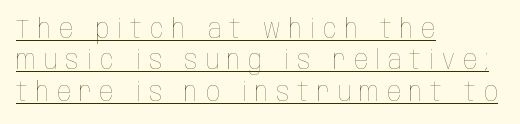
In designer terms, the underline attribute is active on this setting. Horizontally, the lines are justified to the leading edge only. This sample uses an upright cut, with every glyph sitting square on the baseline. Counters stay open thanks to moderate or lighter strokes. Does extra space separate the letters? Yes, quite a lot of it.
